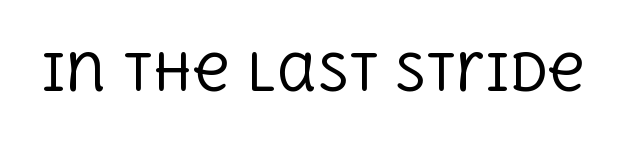
{"serif": "yes", "italic": "no", "bold": "no", "weight": "regular", "width": "normal", "x_height": "large", "monospaced": "no", "underline": "no", "letter_spacing": "normal", "letter_spacing_em": 0.0, "glyph_px": 51}
